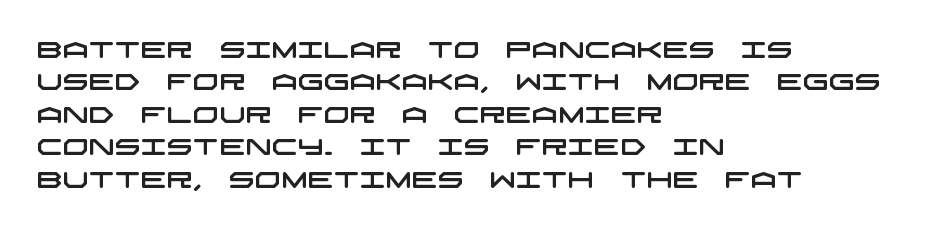
The image shows 23 px text type; set left-aligned, normal line spacing (1.41x), normal letter spacing, not underlined.
